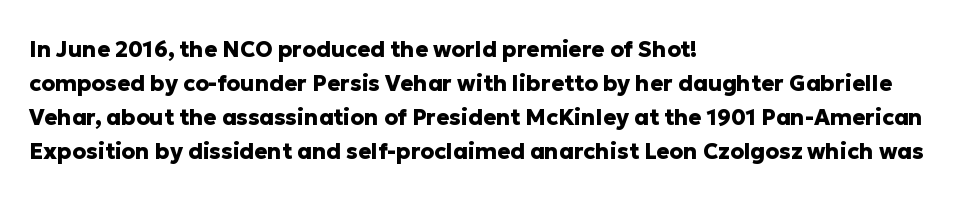
Q: Is the text bold? A: Yes.
Q: Is the text italic (slanted)? A: No, it is upright.
Q: Is the text underlined? A: No.
Q: How is the paragraph aligned? A: Left-aligned.
Q: Is the spacing between letters normal or unusually wide? A: Normal.
Q: Is the spacing between lines tight, normal or loose? A: Normal.
